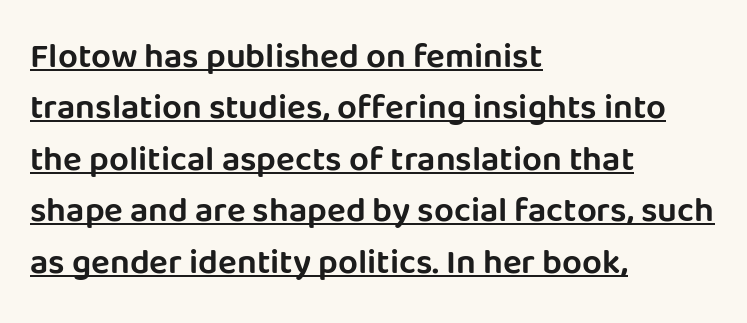
The specimen includes a rule beneath the text block's lines. Horizontal alignment here is leftward, the default for most running prose. One glance says typical: line gaps are just what's usual. Note the varied advance widths — an 'i' is clearly narrower than an 'm'.
